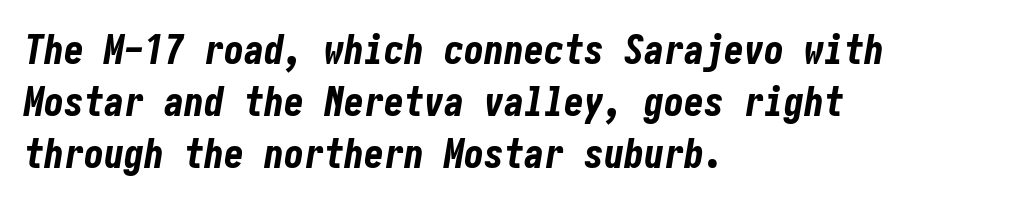
Each new line begins a customary step beneath the previous one. The space beneath each line is pristine and unruled. The specimen reads as italic at a glance. Typeset ragged right — the left edge is the straight one.
